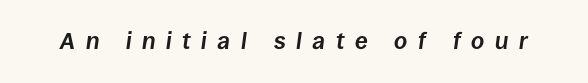
The image shows 23 px bold type, italic (leaning right); set unusually wide letter spacing (+0.46 em), not underlined.
